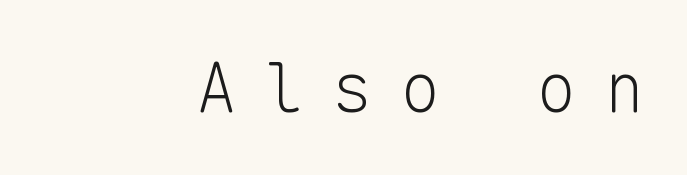
Note the uniform advance width — an 'i' takes as much space as an 'm'. Does the type have serifs? No, each stem ends abruptly. The string is rendered with underlining switched off. Typeset ragged left — the right edge is the straight one. Tracking value appears strongly positive — letters spread wide. The letters stand upright; this is a roman face.
